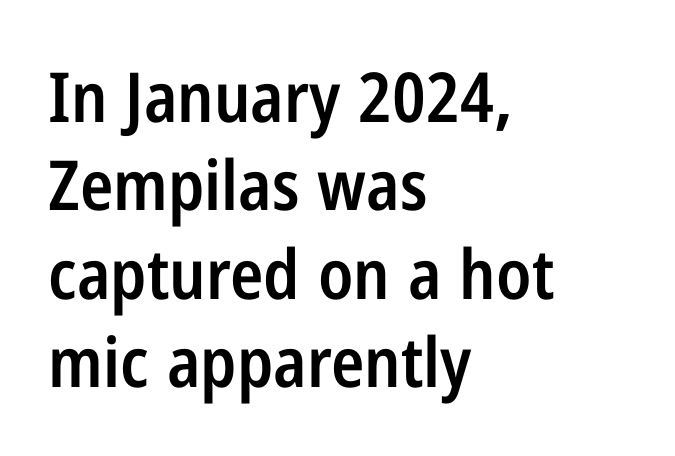
{"serif": "no", "italic": "no", "bold": "semi", "weight": "semibold", "width": "condensed", "stroke_contrast": "low", "x_height": "medium", "monospaced": "no", "underline": "no", "align": "left", "line_spacing": "normal", "line_spacing_ratio": 1.28, "letter_spacing": "normal", "letter_spacing_em": 0.0, "glyph_px": 69}
